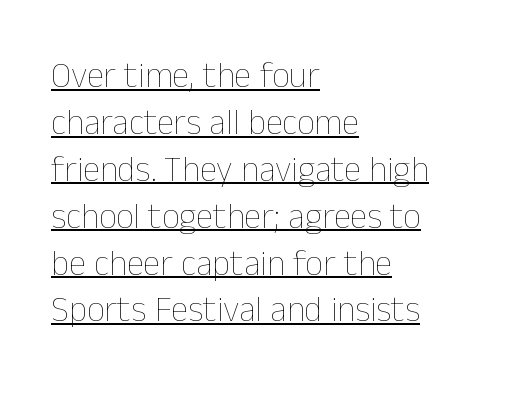
The image shows 35 px thin type, upright; set left-aligned, normal line spacing (1.34x), normal letter spacing, underlined; low stroke contrast and a medium x-height.
